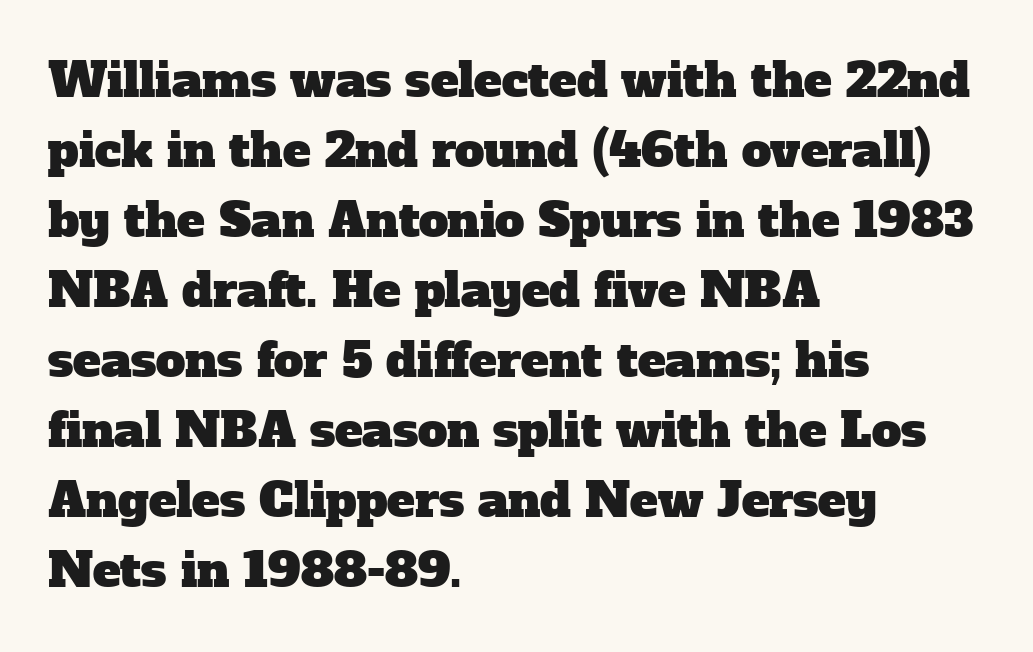
The image shows 47 px serif type; set left-aligned, normal line spacing (1.49x), normal letter spacing, not underlined; low stroke contrast and a medium x-height.
